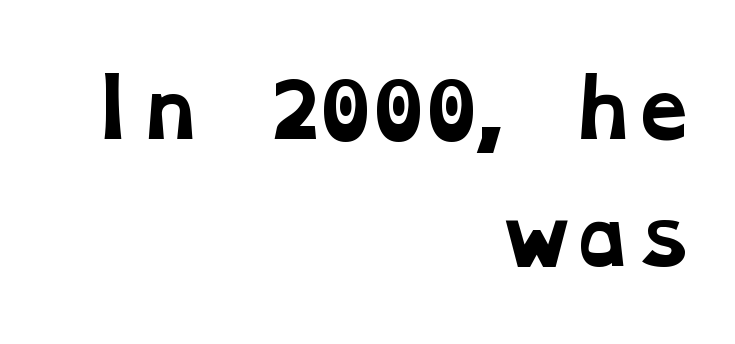
{"serif": "yes", "bold": "yes", "weight": "bold", "width": "wide", "stroke_contrast": "low", "x_height": "medium", "monospaced": "no", "underline": "no", "align": "right", "line_spacing": "normal", "line_spacing_ratio": 1.63, "letter_spacing": "normal", "letter_spacing_em": 0.0, "glyph_px": 77}
